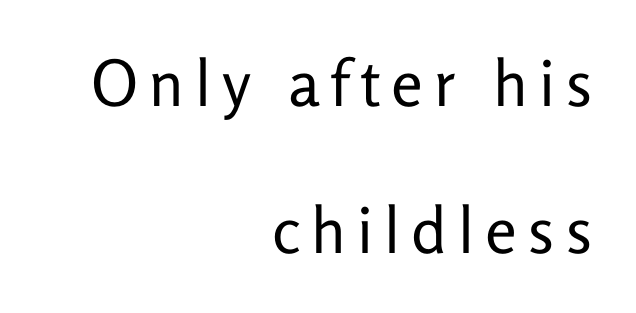
Observe the absence of serifs on each vertical stroke in this sample. Counters stay open thanks to moderate or lighter strokes. The rendering uses natural spacing where letterforms have individual widths. Quick note: not italic, upright. Is there much room between lines? Yes — plenty of vertical air separates them. Beneath every word, the page is bare.
